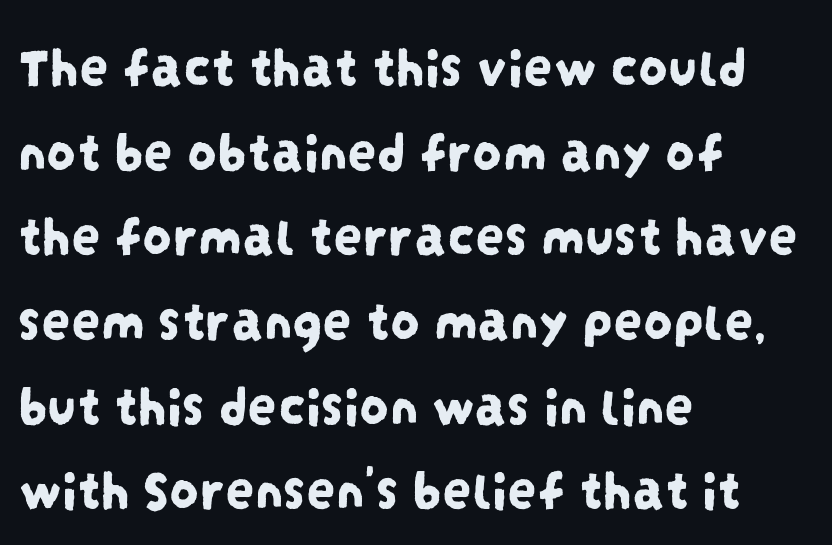
{"serif": "no", "width": "condensed", "stroke_contrast": "low", "x_height": "large", "monospaced": "no", "underline": "no", "align": "left", "line_spacing": "normal", "line_spacing_ratio": 1.46, "letter_spacing": "normal", "letter_spacing_em": 0.0, "glyph_px": 58}
